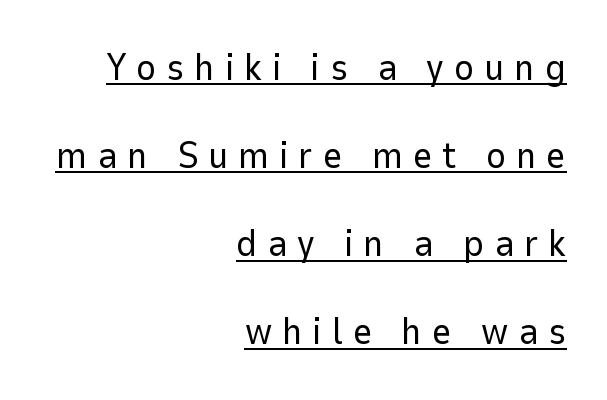
Q: Is the text bold? A: No.
Q: Is the text italic (slanted)? A: No, it is upright.
Q: Is the typeface a serif or a sans-serif typeface? A: Sans-serif.
Q: Is the text underlined? A: Yes.
Q: How is the paragraph aligned? A: Right-aligned.
Q: Is the spacing between letters normal or unusually wide? A: Unusually wide.
Q: Is the spacing between lines tight, normal or loose? A: Loose.
Q: Width (condensed, normal, or wide)? A: Normal.
Q: Stroke contrast? A: Low.
Q: x-height? A: Medium.
Q: Monospaced? A: No.
